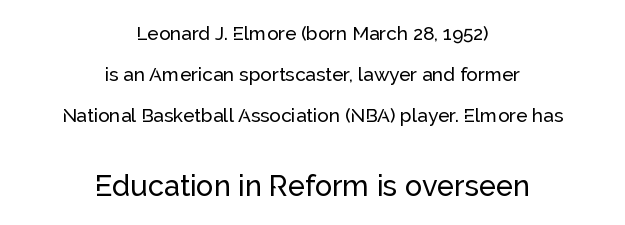
{"serif": "no", "italic": "no", "width": "normal", "stroke_contrast": "low", "x_height": "medium", "monospaced": "no", "underline": "no", "align": "center", "line_spacing": "loose", "line_spacing_ratio": 2.15, "letter_spacing": "normal", "letter_spacing_em": 0.0, "larger_block": "second", "size_ratio": 1.53, "glyph_px": 29}
